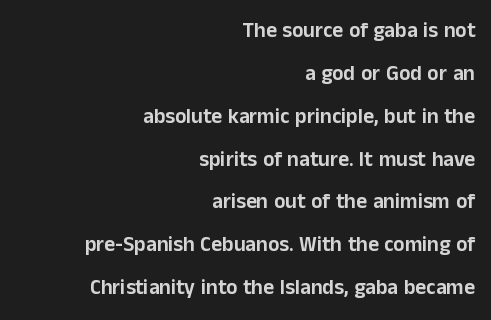
Default kerning and tracking; the words read as compact shapes. Typeset ragged left — the right edge is the straight one. These lines stand farther apart than default settings would place them. Check under the words: just untouched page. Vertical strokes here are truly vertical.
